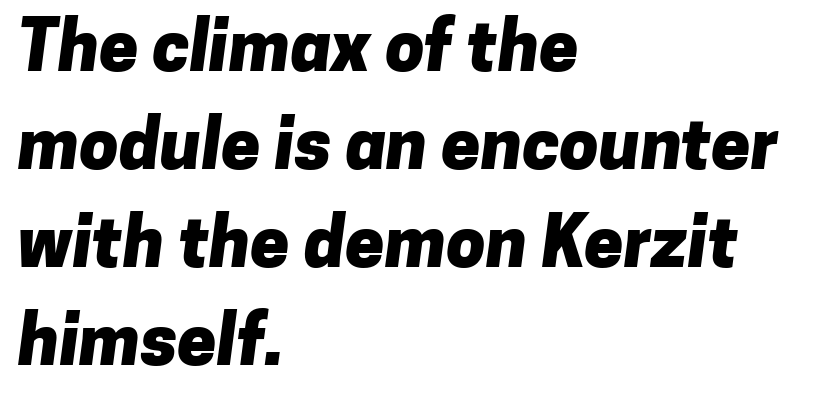
Every row of glyphs begins at an identical x-position on the left. The rendering uses a bold face; every stroke is thick and dark. The typeface chosen for these lines omits serifs. The passage shown is typed in a proportional face where columns would drift.
